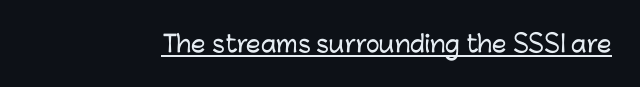
Q: Is the text italic (slanted)? A: No, it is upright.
Q: Is the text underlined? A: Yes.
Q: Is the spacing between letters normal or unusually wide? A: Normal.
